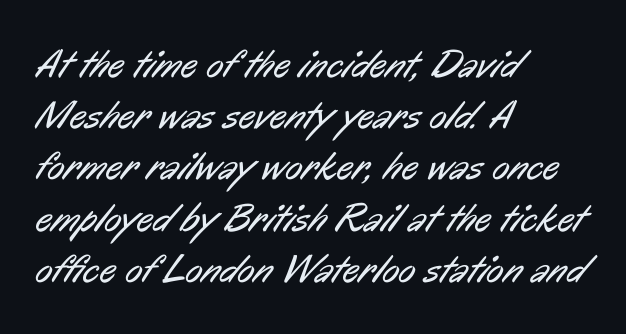
The image shows 40 px regular-weight, condensed sans-serif type; set left-aligned, normal line spacing (1.28x), normal letter spacing, not underlined; low stroke contrast and a medium x-height.
